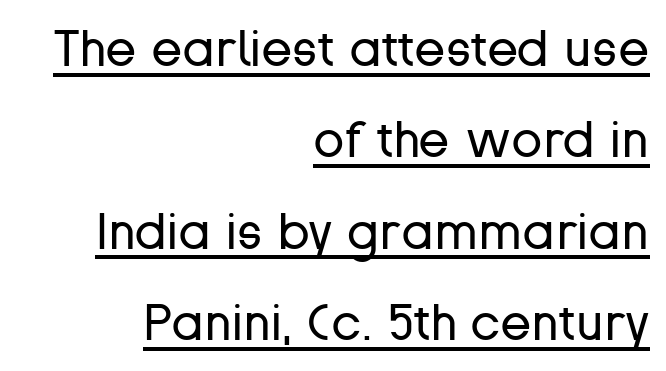
Q: Is the text bold? A: No.
Q: Is the text italic (slanted)? A: No, it is upright.
Q: Is the typeface a serif or a sans-serif typeface? A: Sans-serif.
Q: Is the text underlined? A: Yes.
Q: How is the paragraph aligned? A: Right-aligned.
Q: Is the spacing between letters normal or unusually wide? A: Normal.
Q: Width (condensed, normal, or wide)? A: Normal.
Q: Stroke contrast? A: Low.
Q: x-height? A: Medium.
Q: Monospaced? A: No.
